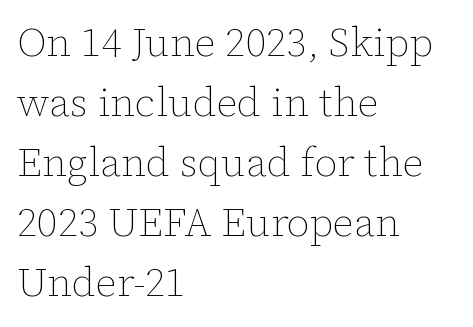
The image shows 40 px thin type, upright; set left-aligned, normal line spacing (1.5x), normal letter spacing, not underlined; low stroke contrast and a medium x-height.
